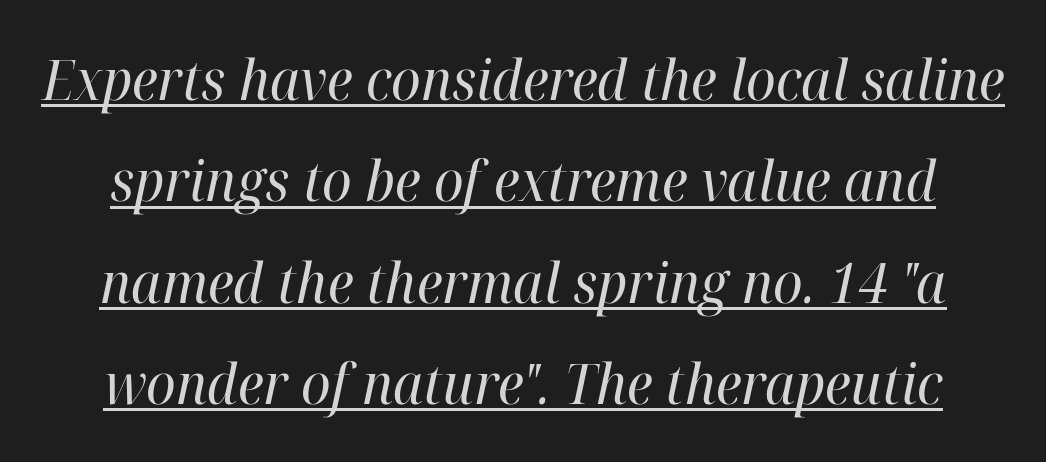
The sample's only ornament is a line tracing under the words. The font sits on the lighter half of the weight spectrum, regular included. Here the designer chose a conventional face with non-uniform glyph widths. The line texture is even and compact thanks to regular tracking. The rendering shows small feet on the letterforms — a serif design. If you drew a line through each stem, it would be angled.
